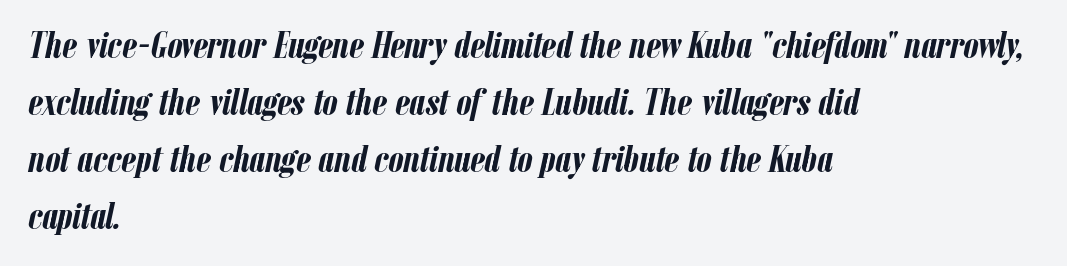
Italic? Definitely — the glyphs are oblique. These lines keep a tight, regular rhythm from letter to letter. Notice how thick the strokes are: this is what a full bold looks like. The compositor pushed each line to the left boundary.
